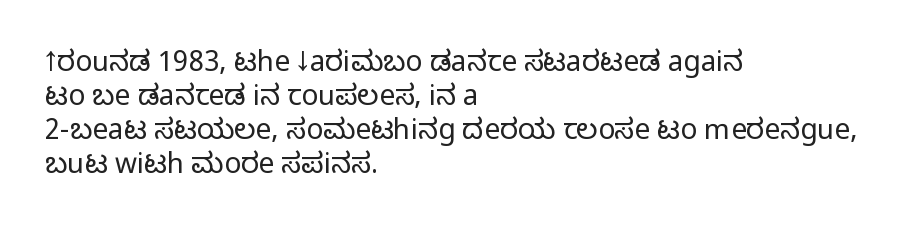
The image shows 28 px regular-weight, condensed sans-serif type, upright; set left-aligned, line spacing 1.22x, normal letter spacing, not underlined; low stroke contrast and a large x-height.
